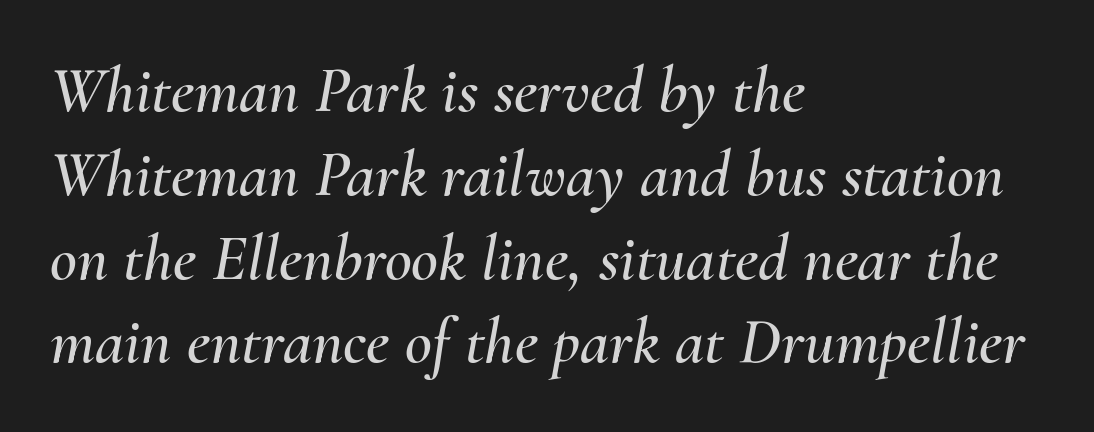
The image shows 66 px text type, italic (leaning right); set left-aligned, normal line spacing (1.27x), normal letter spacing, not underlined; medium stroke contrast and a small x-height.
